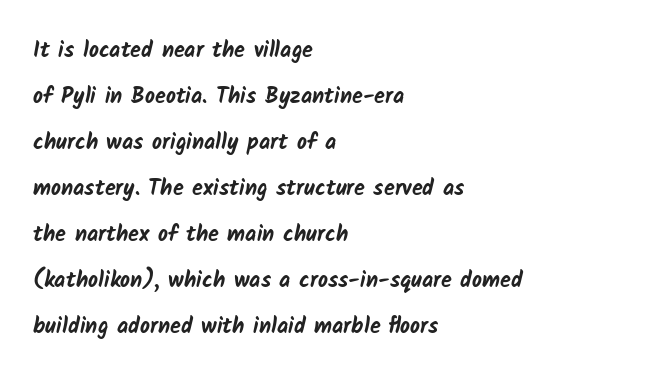
Q: Is the text bold? A: Yes.
Q: Is the text underlined? A: No.
Q: How is the paragraph aligned? A: Left-aligned.
Q: Is the spacing between letters normal or unusually wide? A: Normal.
Q: Is the spacing between lines tight, normal or loose? A: Loose.
